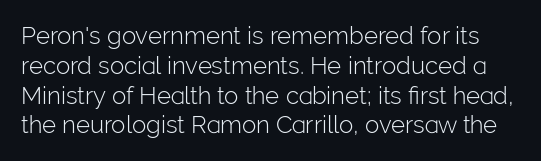
No letter is thick-stroked: the sample isn't bold. Honestly, the letter spacing is just normal — you wouldn't notice it. Each row of text sits above clean, open space. Posture: straight, roman, zero tilt.
